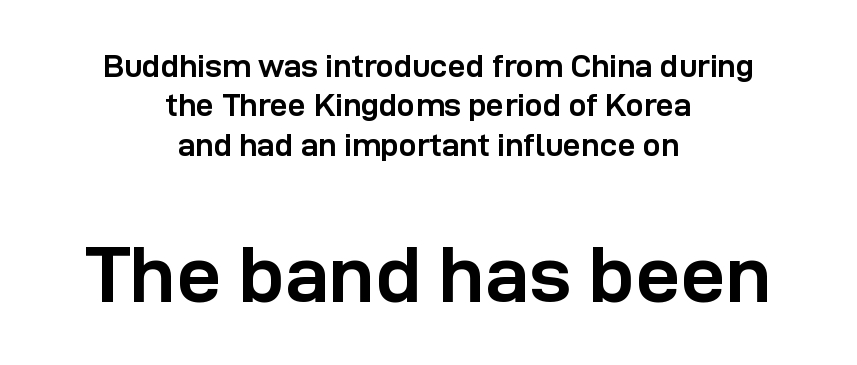
Rule under the text: the space is simply empty. A roman cut, with each character standing at attention. Tracking here is standard; glyphs follow each other at the usual distance. If you folded the block vertically in half, each line would mirror itself in length. This sample uses a sans-serif face.
